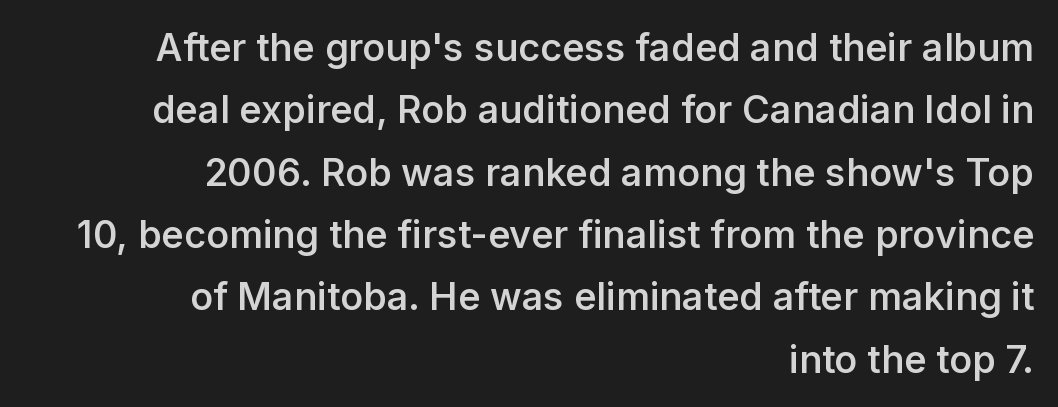
These lines stack with their right ends in a neat column. A roman cut, with each character standing at attention. The rendering shows plain stroke endings on the letterforms — a sans-serif design. Think of a printed novel: that variable character pitch is what you see here. How heavy is the stroke? Medium-heavy — a semibold, shy of bold. Plain, unruled lines of type.
